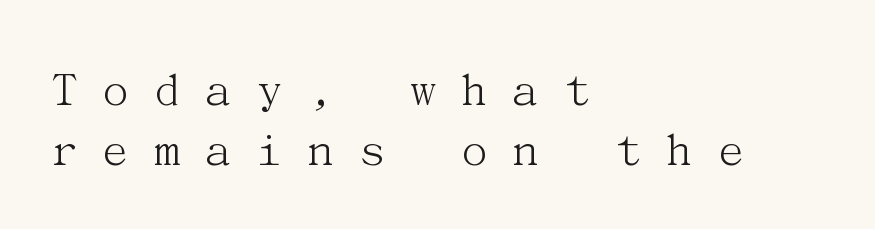
Q: Is the text bold? A: No.
Q: Is the text italic (slanted)? A: No, it is upright.
Q: Is the typeface a serif or a sans-serif typeface? A: Serif.
Q: Is the text underlined? A: No.
Q: How is the paragraph aligned? A: Left-aligned.
Q: Is the spacing between letters normal or unusually wide? A: Unusually wide.
Q: Is the spacing between lines tight, normal or loose? A: Tight.
Q: Width (condensed, normal, or wide)? A: Normal.
Q: Stroke contrast? A: Medium.
Q: x-height? A: Medium.
